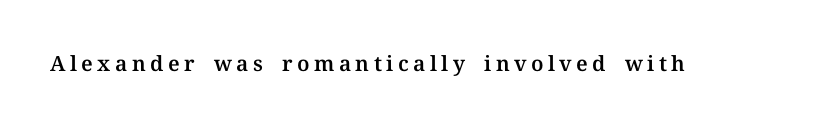
If you drew a line through each stem, it would be perfectly vertical. Anything drawn beneath the words? Only blank space. These lines have a slow, spaced-out rhythm from letter to letter.
